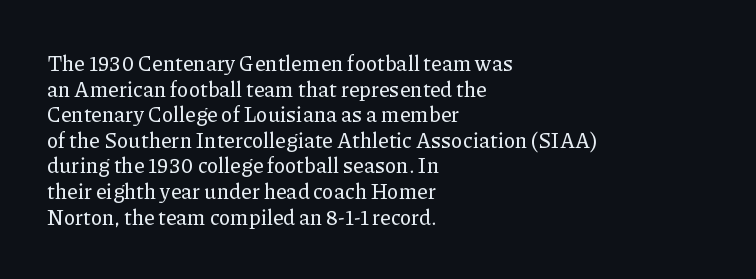
{"italic": "no", "underline": "no", "align": "left", "line_spacing_ratio": 1.22, "letter_spacing": "normal", "letter_spacing_em": 0.0, "glyph_px": 21}
